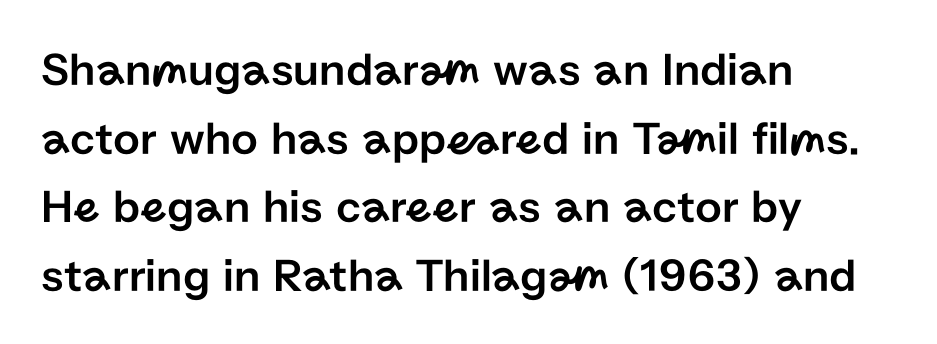
A typesetter would label this face a sans. Check under the words: just untouched page. Look at the tracking — it's just the regular setting, nothing added. You could not count columns in this text — the font is proportionally spaced. You can tell it's not italic because the verticals are truly vertical.
